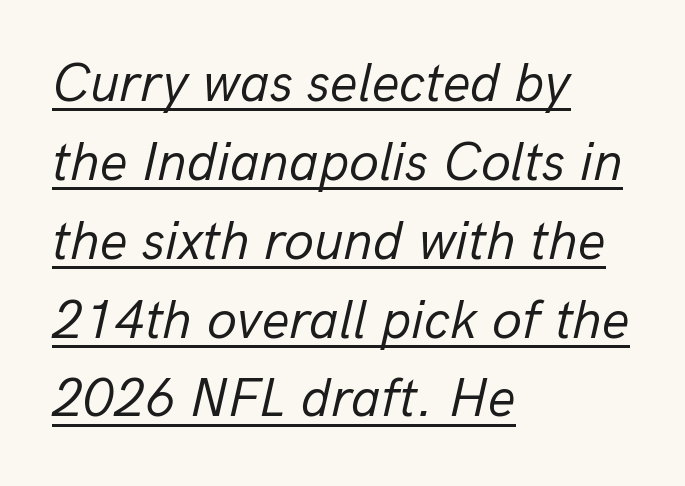
Q: Is the text bold? A: No.
Q: Is the text italic (slanted)? A: Yes, it leans right by about 13 degrees.
Q: Is the text underlined? A: Yes.
Q: How is the paragraph aligned? A: Left-aligned.
Q: Is the spacing between letters normal or unusually wide? A: Normal.
Q: Is the spacing between lines tight, normal or loose? A: Normal.
Q: Width (condensed, normal, or wide)? A: Normal.
Q: Stroke contrast? A: Low.
Q: x-height? A: Medium.
Q: Monospaced? A: No.
